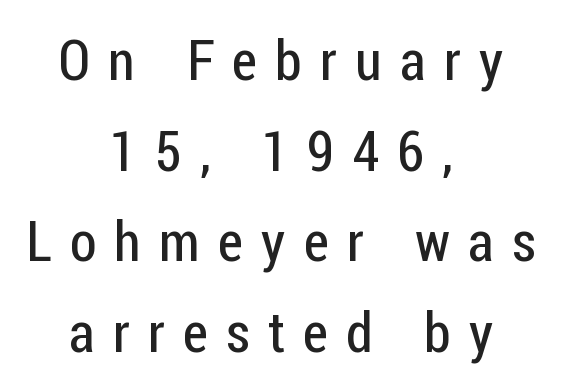
The image shows 55 px regular-weight, condensed sans-serif type, upright; set centered, normal line spacing (1.65x), unusually wide letter spacing (+0.33 em), not underlined; low stroke contrast and a medium x-height.
